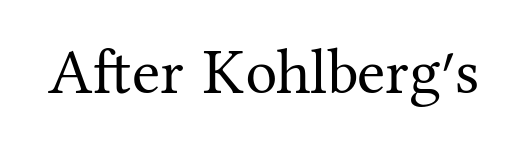
{"serif": "yes", "italic": "no", "bold": "no", "weight": "regular", "width": "normal", "stroke_contrast": "medium", "x_height": "medium", "monospaced": "no", "underline": "no", "letter_spacing": "normal", "letter_spacing_em": 0.0, "glyph_px": 64}
